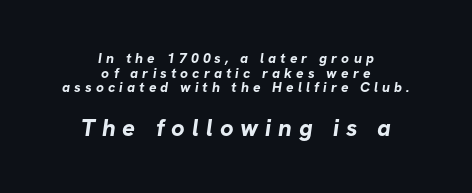
The image shows 24 px bold type; set centered, tight line spacing (1.04x), unusually wide letter spacing (+0.29 em), not underlined; the second (bottom) block is 1.71x larger.
